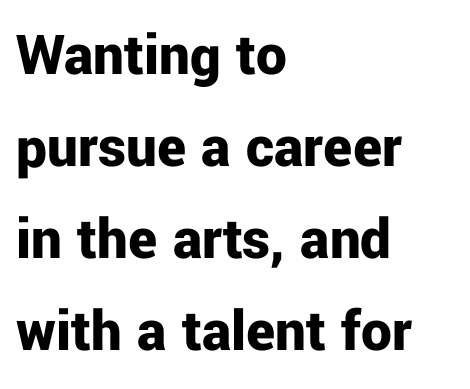
Q: Is the text bold? A: Yes.
Q: Is the text italic (slanted)? A: No, it is upright.
Q: Is the typeface a serif or a sans-serif typeface? A: Sans-serif.
Q: Is the text underlined? A: No.
Q: How is the paragraph aligned? A: Left-aligned.
Q: Is the spacing between letters normal or unusually wide? A: Normal.
Q: Is the spacing between lines tight, normal or loose? A: Normal.
Q: Width (condensed, normal, or wide)? A: Normal.
Q: Stroke contrast? A: Low.
Q: x-height? A: Medium.
Q: Monospaced? A: No.
